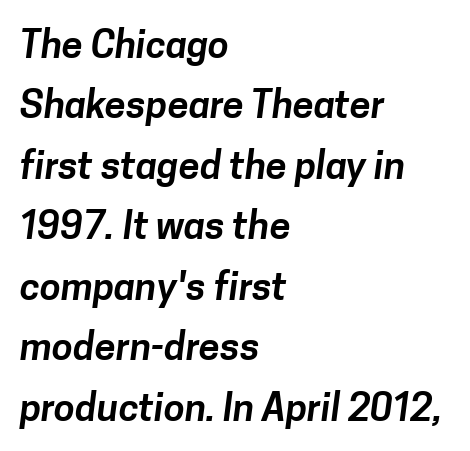
Tracking here is standard; glyphs follow each other at the usual distance. Left-aligned paragraph, ragged on the right. The baseline area is clear. Is there much room between lines? A standard amount, neither cramped nor airy. Character widths vary here, with narrow letters taking less room than wide ones.
